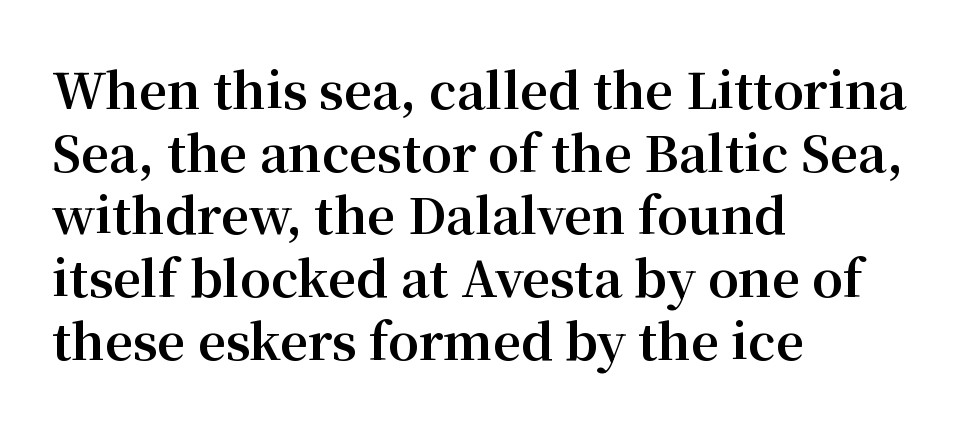
The image shows 49 px bold serif type, upright; set left-aligned, normal line spacing (1.28x), normal letter spacing, not underlined; medium stroke contrast and a medium x-height.
